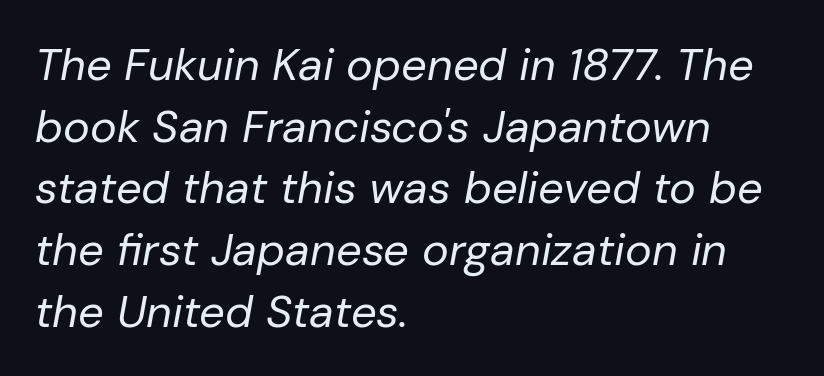
{"italic": "yes", "lean": "right", "slant_degrees": 10, "bold": "no", "weight": "regular", "width": "normal", "stroke_contrast": "low", "x_height": "medium", "monospaced": "no", "underline": "no", "align": "left", "line_spacing": "normal", "line_spacing_ratio": 1.37, "letter_spacing": "normal", "letter_spacing_em": 0.0, "glyph_px": 45}
